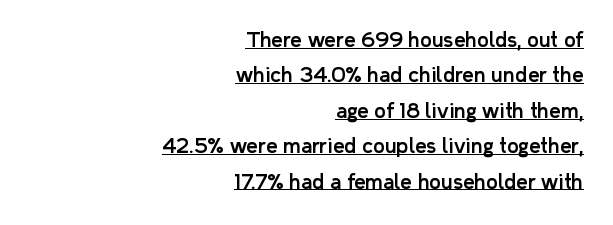
{"italic": "no", "underline": "yes", "align": "right", "line_spacing_ratio": 1.77, "letter_spacing": "normal", "letter_spacing_em": 0.0, "glyph_px": 20}
